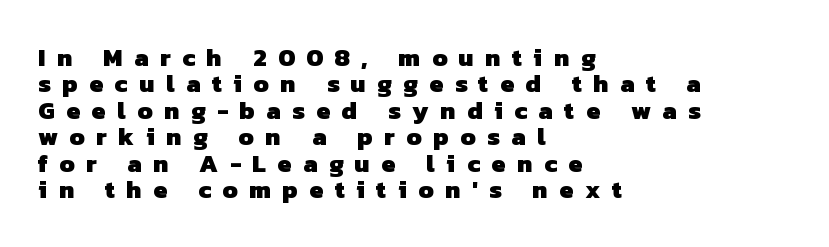
The image shows 25 px bold type; set left-aligned, tight line spacing (1.06x), unusually wide letter spacing (+0.46 em), not underlined.
